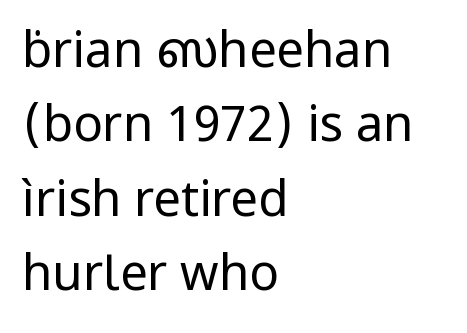
The image shows 49 px regular-weight sans-serif type, upright; set left-aligned, normal line spacing (1.52x), normal letter spacing, not underlined; low stroke contrast and a medium x-height.
